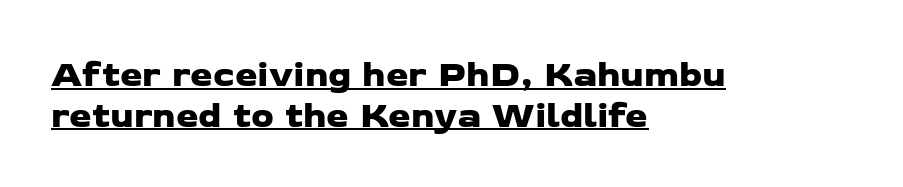
The image shows 36 px wide sans-serif type; set left-aligned, tight line spacing (1.13x), normal letter spacing, underlined; low stroke contrast and a medium x-height.
